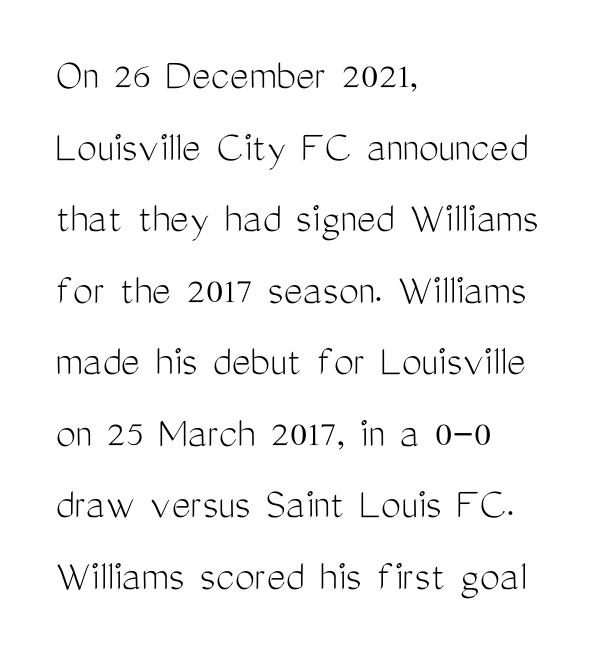
{"serif": "no", "italic": "no", "bold": "no", "weight": "light", "width": "condensed", "stroke_contrast": "medium", "x_height": "medium", "monospaced": "no", "underline": "no", "align": "left", "line_spacing": "normal", "line_spacing_ratio": 1.59, "letter_spacing": "normal", "letter_spacing_em": 0.0, "glyph_px": 45}
